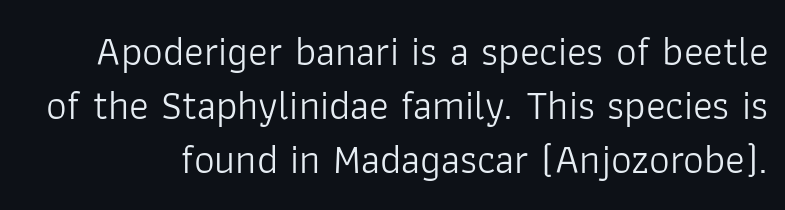
Does the leading feel generous? No, just average. Short note: letters normally spaced. The string is rendered with underlining switched off. The strokes carry an ordinary text weight at most. These lines are rendered in a variable-pitch font.
